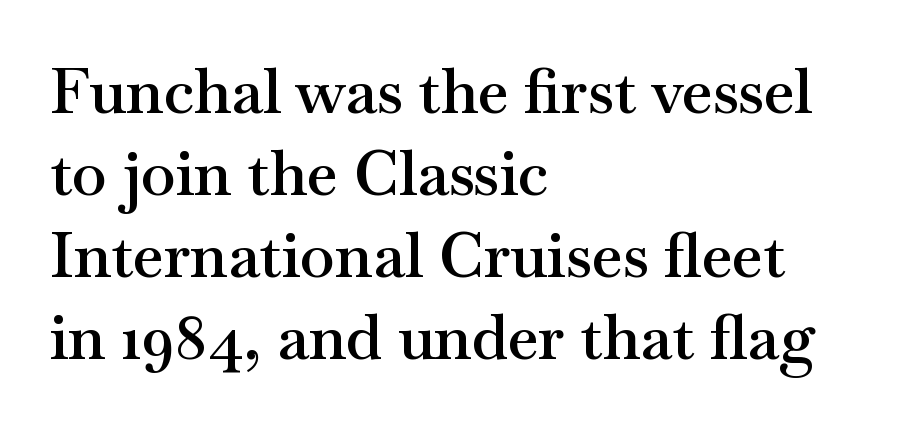
The image shows 63 px semibold, wide serif type, upright; set left-aligned, normal line spacing (1.3x), normal letter spacing, not underlined; medium stroke contrast and a small x-height.
